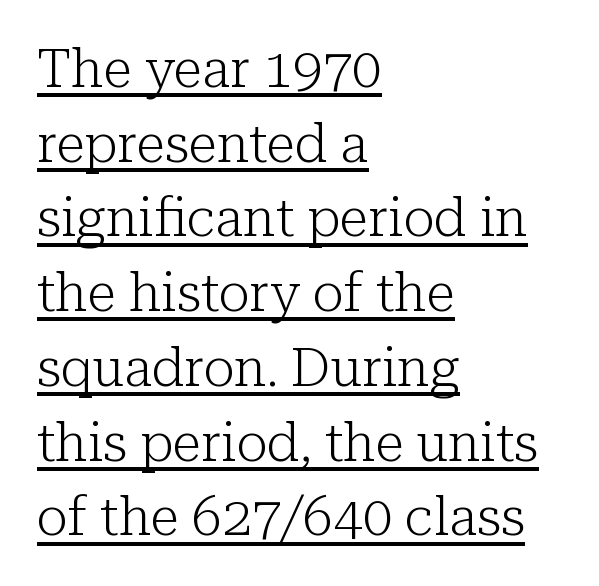
The image shows 53 px light serif type, upright; set left-aligned, normal line spacing (1.41x), normal letter spacing, underlined; low stroke contrast and a medium x-height.
